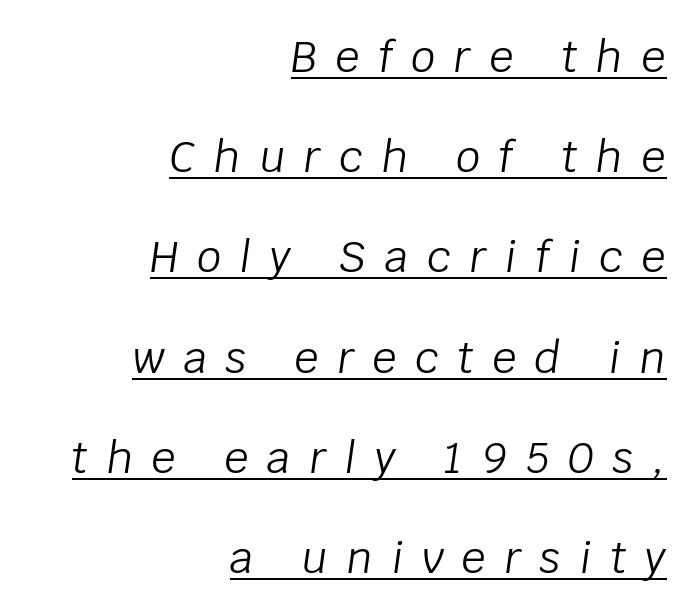
The image shows 43 px light type, italic (leaning right); set right-aligned, loose line spacing (2.33x), unusually wide letter spacing (+0.43 em), underlined; low stroke contrast and a large x-height.
